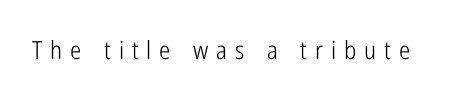
The image shows 25 px text type, upright; set unusually wide letter spacing (+0.32 em), not underlined.
